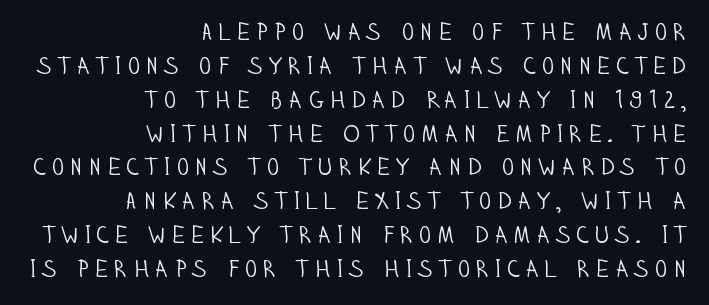
Honestly, the row spacing looks completely unremarkable. Anything drawn beneath the words? Only blank space. These lines are set flush right with a ragged left edge. Summary of weight: not heavy and not bold. Style check: upright.
